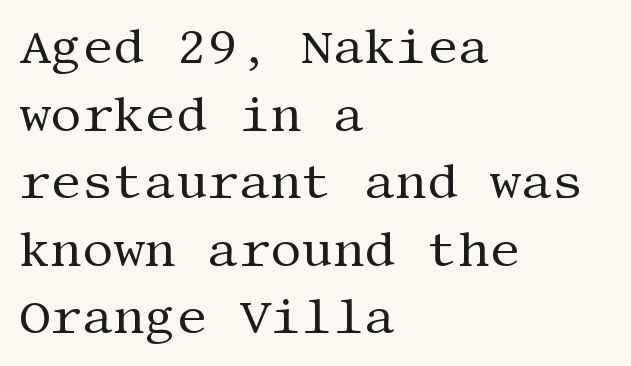
{"serif": "yes", "italic": "no", "bold": "no", "weight": "regular", "width": "normal", "stroke_contrast": "medium", "x_height": "large", "underline": "no", "align": "left", "line_spacing": "normal", "line_spacing_ratio": 1.38, "letter_spacing": "normal", "letter_spacing_em": 0.0, "glyph_px": 49}
